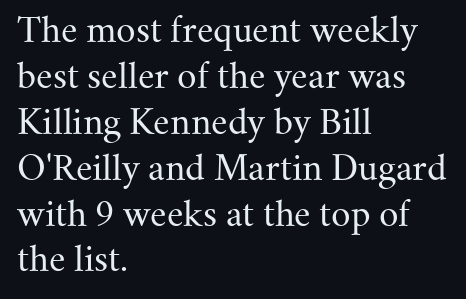
Q: Is the text bold? A: No.
Q: Is the text italic (slanted)? A: No, it is upright.
Q: Is the typeface a serif or a sans-serif typeface? A: Serif.
Q: Is the text underlined? A: No.
Q: How is the paragraph aligned? A: Left-aligned.
Q: Is the spacing between letters normal or unusually wide? A: Normal.
Q: Is the spacing between lines tight, normal or loose? A: Normal.
Q: Width (condensed, normal, or wide)? A: Normal.
Q: Stroke contrast? A: Medium.
Q: x-height? A: Small.
Q: Monospaced? A: No.
